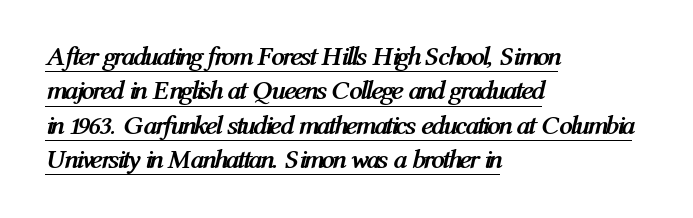
The image shows 27 px bold type, italic (leaning right); set left-aligned, normal line spacing (1.27x), normal letter spacing, underlined.
